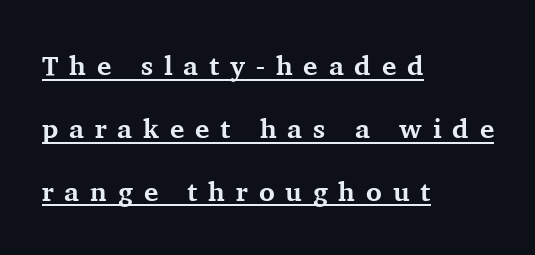
Q: Is the text bold? A: Yes.
Q: Is the text italic (slanted)? A: No, it is upright.
Q: Is the text underlined? A: Yes.
Q: How is the paragraph aligned? A: Left-aligned.
Q: Is the spacing between letters normal or unusually wide? A: Unusually wide.
Q: Is the spacing between lines tight, normal or loose? A: Loose.
